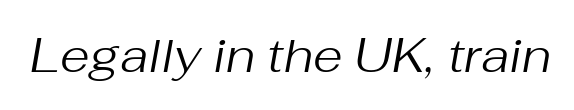
{"italic": "yes", "lean": "right", "slant_degrees": 10, "bold": "no", "weight": "regular", "width": "normal", "stroke_contrast": "medium", "x_height": "medium", "monospaced": "no", "underline": "no", "letter_spacing": "normal", "letter_spacing_em": 0.0, "glyph_px": 48}
